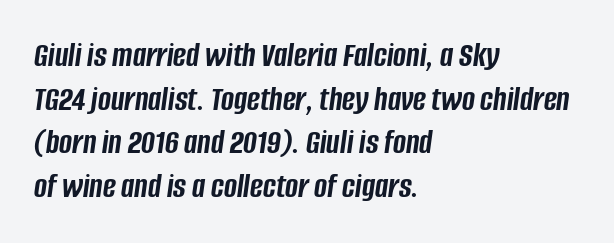
The image shows 35 px semibold, condensed type, italic (leaning right); set left-aligned, normal line spacing (1.25x), normal letter spacing, not underlined; low stroke contrast and a large x-height.
